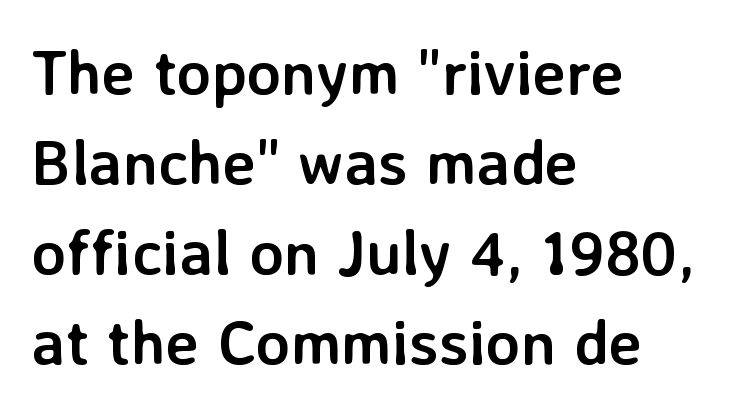
Evenly set lines give the paragraph a standard silhouette. Line beginnings align vertically; line endings do not. Here the glyphs are tracked normally, forming tight word shapes. Plain, unruled lines of type.
